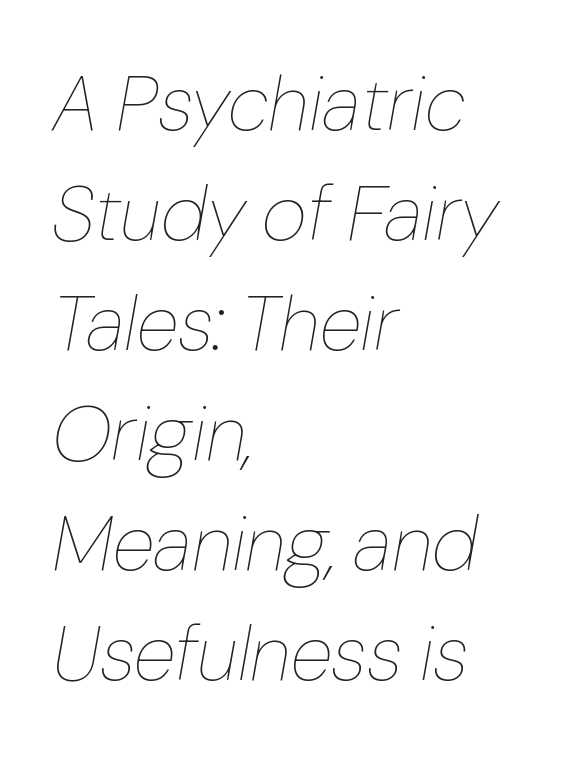
The image shows 78 px thin type, italic (leaning right); set left-aligned, normal line spacing (1.41x), normal letter spacing, not underlined; low stroke contrast and a medium x-height.
